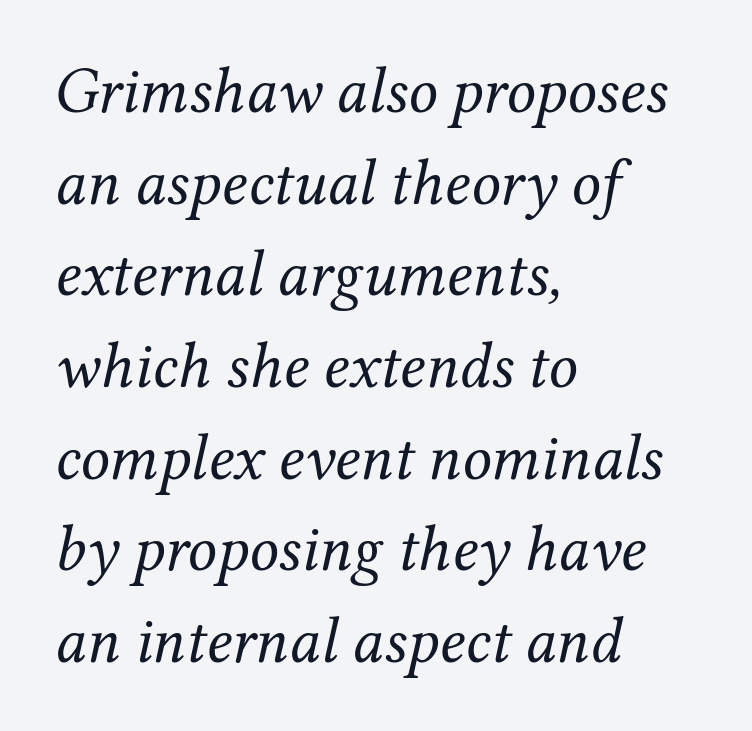
Q: Is the text bold? A: No.
Q: Is the text italic (slanted)? A: Yes, it leans right by about 12 degrees.
Q: Is the typeface a serif or a sans-serif typeface? A: Serif.
Q: Is the text underlined? A: No.
Q: How is the paragraph aligned? A: Left-aligned.
Q: Is the spacing between letters normal or unusually wide? A: Normal.
Q: Is the spacing between lines tight, normal or loose? A: Normal.
Q: Width (condensed, normal, or wide)? A: Normal.
Q: Stroke contrast? A: Medium.
Q: x-height? A: Medium.
Q: Monospaced? A: No.
